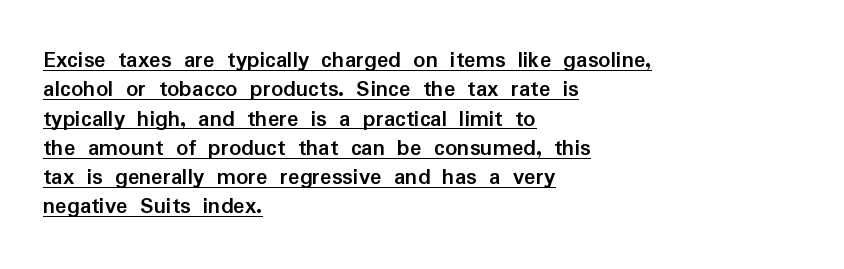
{"italic": "no", "bold": "yes", "underline": "yes", "align": "left", "line_spacing_ratio": 1.22, "letter_spacing": "normal", "letter_spacing_em": 0.0, "glyph_px": 24}
